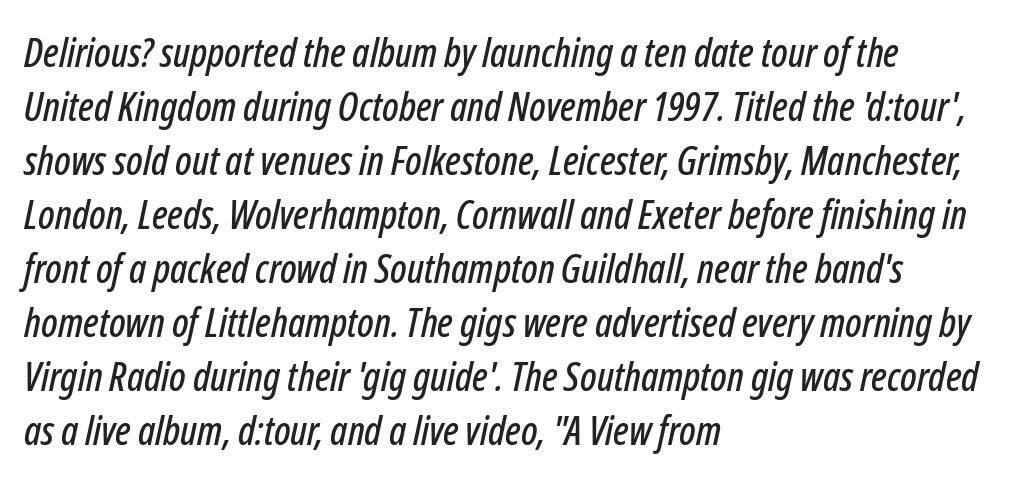
The image shows 40 px condensed type, italic (leaning right); set left-aligned, normal line spacing (1.35x), normal letter spacing, not underlined; low stroke contrast and a medium x-height.
